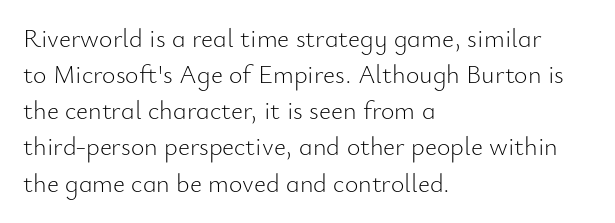
The image shows 26 px text type, upright; set left-aligned, normal line spacing (1.39x), normal letter spacing, not underlined.
